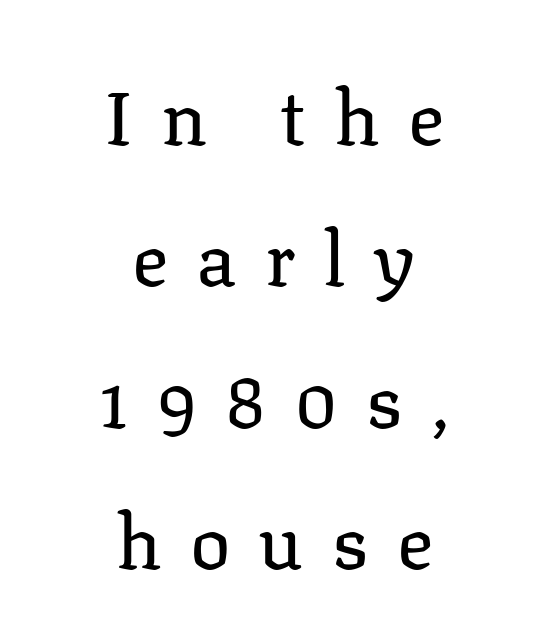
Each stroke keeps to a modest, everyday thickness or less. Tracking value appears strongly positive — letters spread wide. The font's upright variant was chosen for this text. Quick note: underline off. Serifs: yes, visible at the terminals of the letterforms.
